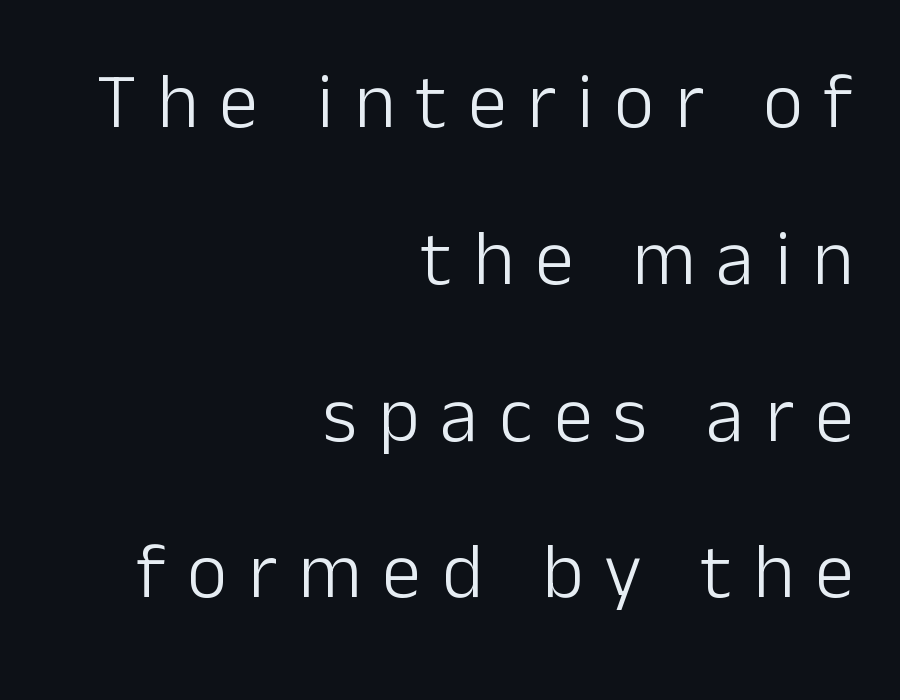
Between one letter and the next there's a generous, obvious gap. Nope, not italic — everything's standing straight. Summary of vertical rhythm: relaxed, with wide interline spacing. Observe the absence of serifs on each vertical stroke in this sample. The passage shown is typed in a proportional face where columns would drift.
